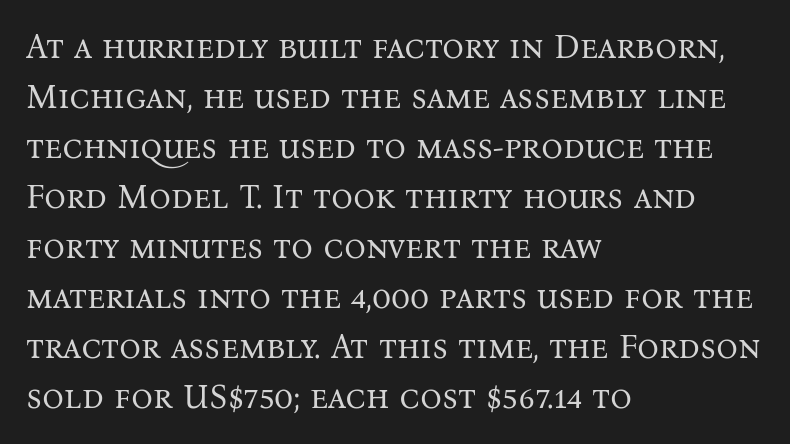
{"serif": "yes", "italic": "no", "bold": "no", "weight": "regular", "width": "normal", "stroke_contrast": "medium", "x_height": "medium", "monospaced": "no", "underline": "no", "align": "left", "line_spacing": "normal", "line_spacing_ratio": 1.47, "letter_spacing": "normal", "letter_spacing_em": 0.0, "glyph_px": 34}
